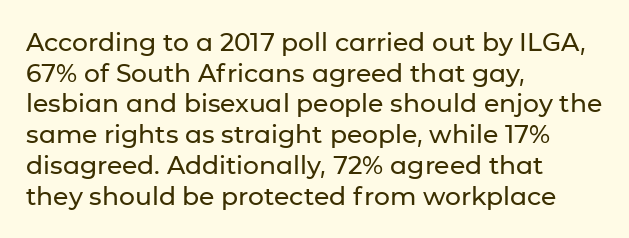
The image shows 25 px text type, upright; set left-aligned, line spacing 1.23x, normal letter spacing, not underlined.
